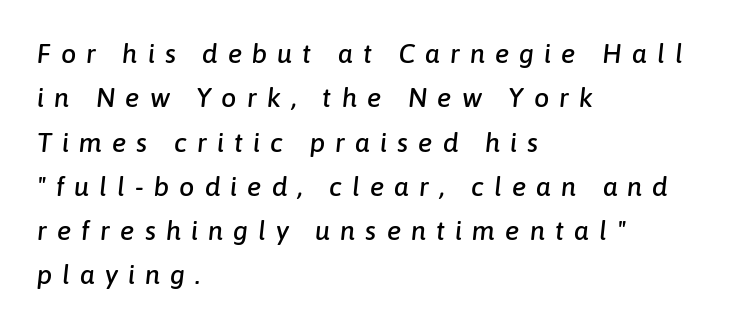
The image shows 27 px text type, italic (leaning right); set left-aligned, normal line spacing (1.64x), unusually wide letter spacing (+0.37 em), not underlined.
